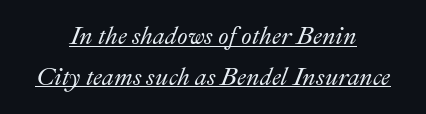
The passage shown has conventional tracking throughout. Underlining? Definitely there. Vertical spacing — default. The lettering tilts uniformly, giving the passage an italic look.
